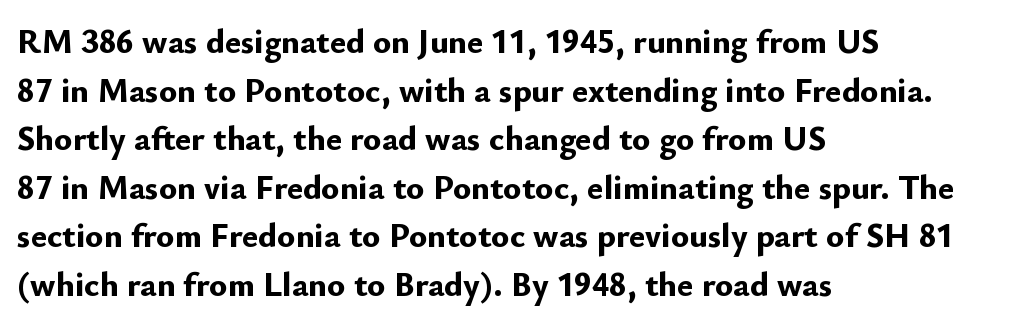
Q: Is the text bold? A: Yes.
Q: Is the text italic (slanted)? A: No, it is upright.
Q: Is the typeface a serif or a sans-serif typeface? A: Sans-serif.
Q: Is the text underlined? A: No.
Q: How is the paragraph aligned? A: Left-aligned.
Q: Is the spacing between letters normal or unusually wide? A: Normal.
Q: Is the spacing between lines tight, normal or loose? A: Normal.
Q: Width (condensed, normal, or wide)? A: Normal.
Q: Stroke contrast? A: Low.
Q: x-height? A: Small.
Q: Monospaced? A: No.
